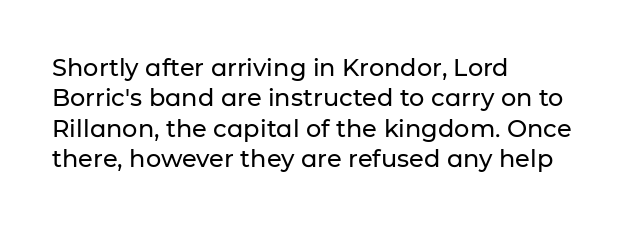
Unmarked baselines from the first word to the last. Short and long lines alike share a common starting point at left. The horizontal fit of the characters is conventional and even. Leading matches the norm, producing a regular column. In terms of posture, this sample is upright.
